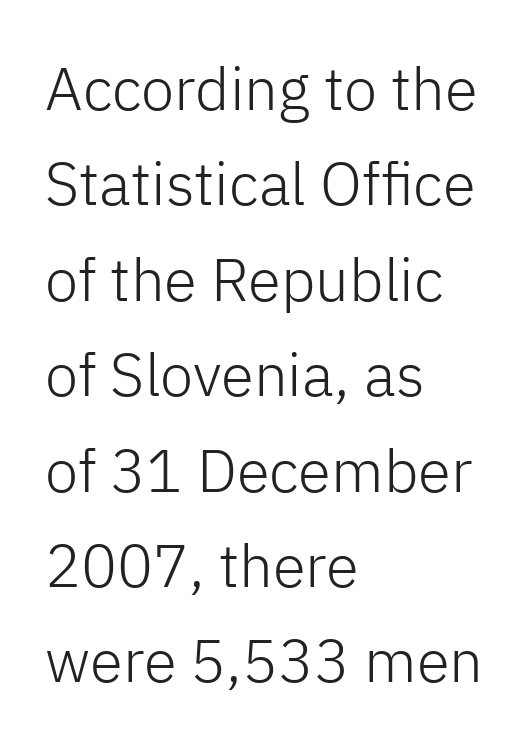
{"serif": "no", "italic": "no", "bold": "no", "weight": "light", "width": "normal", "stroke_contrast": "low", "x_height": "medium", "monospaced": "no", "underline": "no", "align": "left", "line_spacing": "normal", "line_spacing_ratio": 1.59, "letter_spacing": "normal", "letter_spacing_em": 0.0, "glyph_px": 60}
